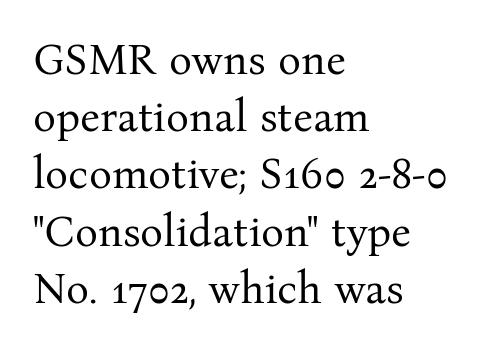
Q: Is the text bold? A: No.
Q: Is the text italic (slanted)? A: No, it is upright.
Q: Is the typeface a serif or a sans-serif typeface? A: Serif.
Q: Is the text underlined? A: No.
Q: How is the paragraph aligned? A: Left-aligned.
Q: Is the spacing between letters normal or unusually wide? A: Normal.
Q: Is the spacing between lines tight, normal or loose? A: Normal.
Q: Width (condensed, normal, or wide)? A: Normal.
Q: Stroke contrast? A: Medium.
Q: x-height? A: Medium.
Q: Monospaced? A: No.
